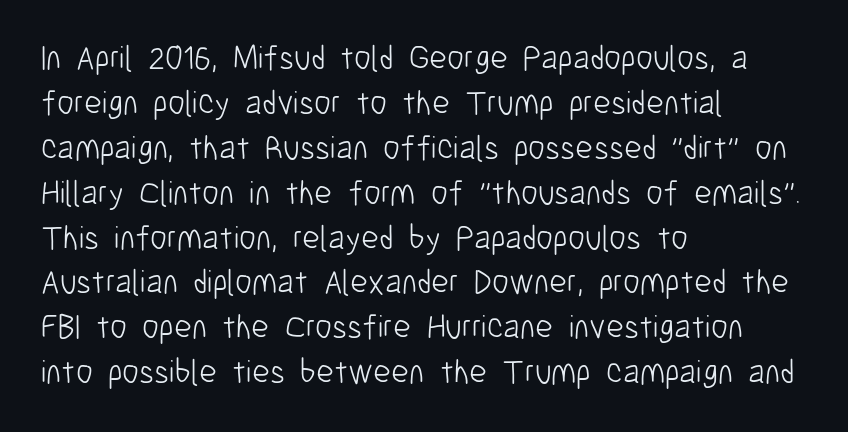
Q: Is the text bold? A: No.
Q: Is the text italic (slanted)? A: No, it is upright.
Q: Is the typeface a serif or a sans-serif typeface? A: Sans-serif.
Q: Is the text underlined? A: No.
Q: How is the paragraph aligned? A: Left-aligned.
Q: Is the spacing between letters normal or unusually wide? A: Normal.
Q: Is the spacing between lines tight, normal or loose? A: Normal.
Q: Width (condensed, normal, or wide)? A: Condensed.
Q: Stroke contrast? A: Low.
Q: x-height? A: Medium.
Q: Monospaced? A: No.
